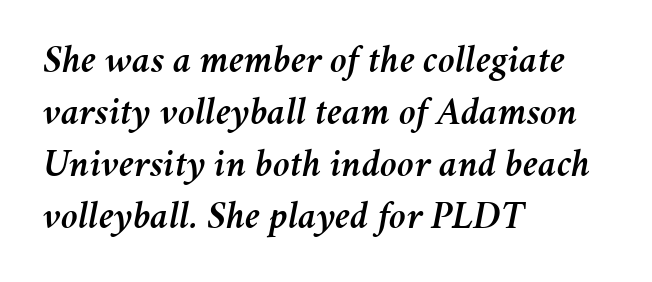
Rendered with sloped, italic letterforms. In terms of letterspacing, this is plain default setting. Here the designer chose a conventional face with non-uniform glyph widths. Notice how the passage keeps a crisp vertical edge on the left only. Unmarked baselines from the first word to the last.
